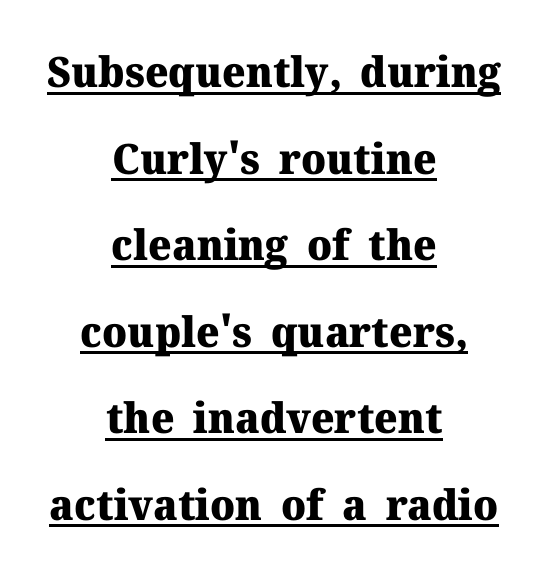
{"serif": "yes", "italic": "no", "bold": "yes", "weight": "heavy", "width": "normal", "stroke_contrast": "medium", "x_height": "medium", "monospaced": "no", "underline": "yes", "align": "center", "line_spacing": "loose", "line_spacing_ratio": 2.06, "letter_spacing": "normal", "letter_spacing_em": 0.0, "glyph_px": 42}
